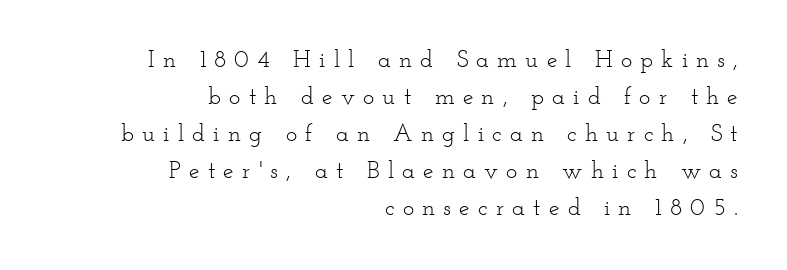
{"italic": "no", "bold": "no", "underline": "no", "align": "right", "line_spacing": "normal", "line_spacing_ratio": 1.54, "letter_spacing": "wide", "letter_spacing_em": 0.34, "glyph_px": 24}
